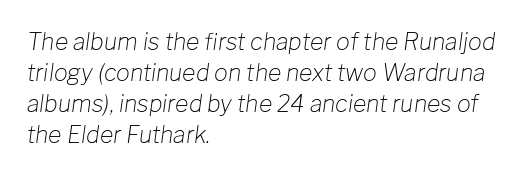
Q: Is the text bold? A: No.
Q: Is the text italic (slanted)? A: Yes, it leans right by about 8 degrees.
Q: Is the text underlined? A: No.
Q: How is the paragraph aligned? A: Left-aligned.
Q: Is the spacing between letters normal or unusually wide? A: Normal.
Q: Is the spacing between lines tight, normal or loose? A: Normal.
